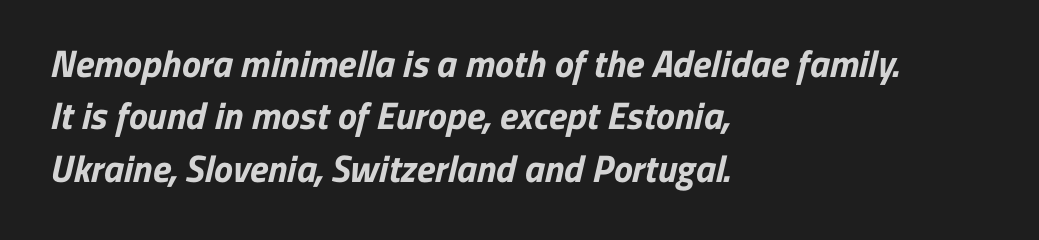
Q: Is the text bold? A: Yes.
Q: Is the typeface a serif or a sans-serif typeface? A: Sans-serif.
Q: Is the text underlined? A: No.
Q: How is the paragraph aligned? A: Left-aligned.
Q: Is the spacing between letters normal or unusually wide? A: Normal.
Q: Is the spacing between lines tight, normal or loose? A: Normal.
Q: Width (condensed, normal, or wide)? A: Normal.
Q: Stroke contrast? A: Low.
Q: x-height? A: Medium.
Q: Monospaced? A: No.
